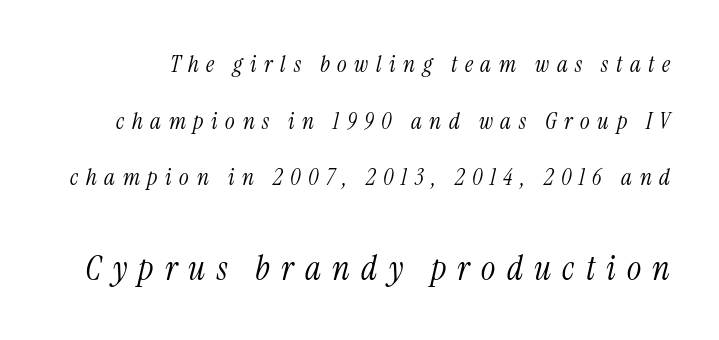
Characters are canted at an angle relative to the baseline's perpendicular. Short note: letters widely spaced. Font category for this specimen: serif. Underlining? Definitely not there. No heavy texture on the line: the type isn't bold.
